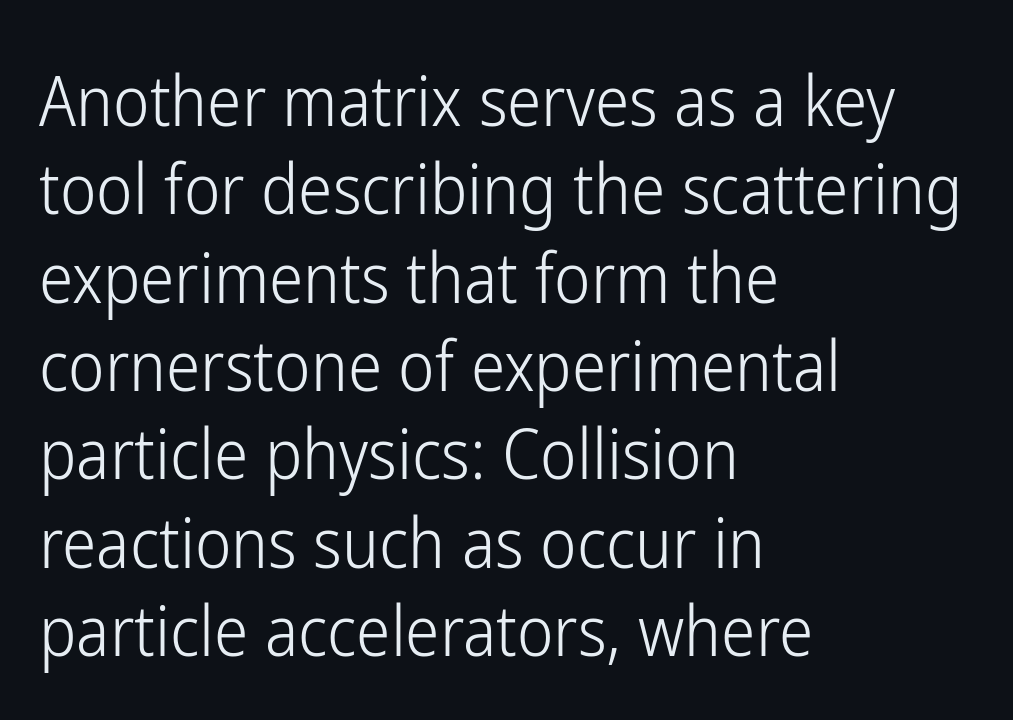
Whoever set this chose a conventional vertical rhythm. The lines are quadded left. Varying glyph widths throughout — classic text-font behaviour. Is the type heavy? It reads as light-to-regular instead.
